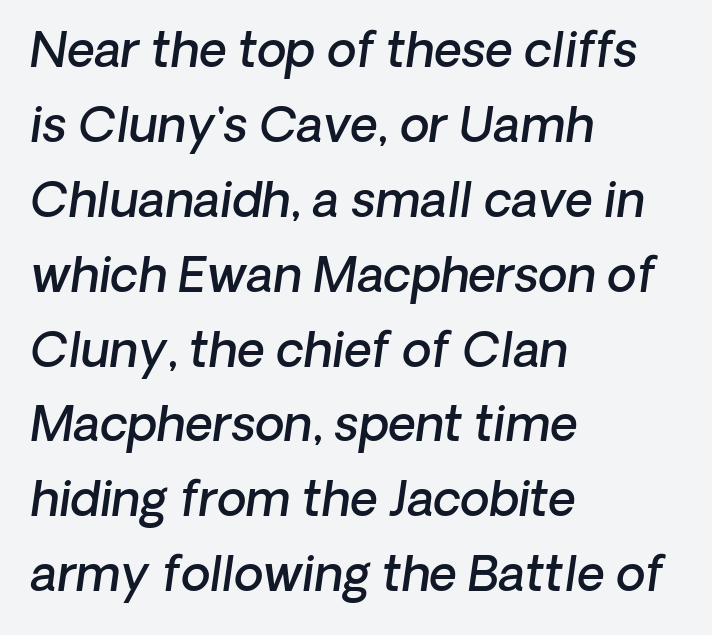
Regular leading. Here the designer chose a conventional face with non-uniform glyph widths. Default kerning and tracking; the words read as compact shapes. All the whitespace from short lines collects on the right. The gap between lines stays unmarked.
